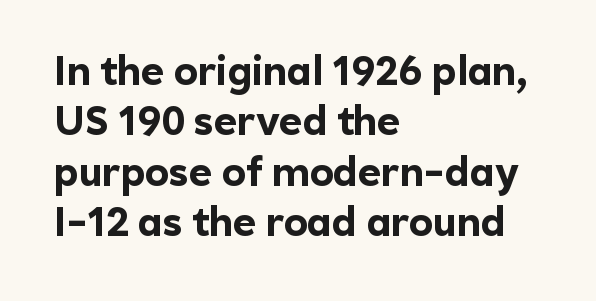
The image shows 40 px bold sans-serif type, upright; set left-aligned, normal line spacing (1.26x), normal letter spacing, not underlined; a medium x-height.
